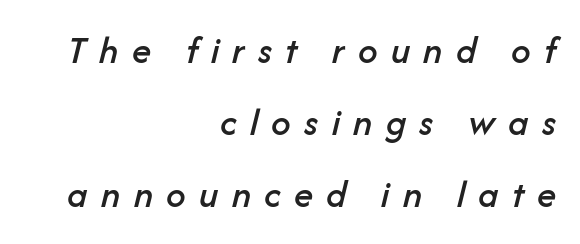
The image shows 39 px text type, italic (leaning right); set right-aligned, line spacing 1.84x, unusually wide letter spacing (+0.34 em), not underlined; low stroke contrast and a medium x-height.
